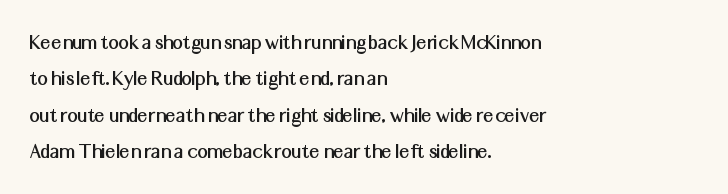
Q: Is the text italic (slanted)? A: No, it is upright.
Q: Is the text underlined? A: No.
Q: How is the paragraph aligned? A: Left-aligned.
Q: Is the spacing between letters normal or unusually wide? A: Normal.
Q: Is the spacing between lines tight, normal or loose? A: Normal.
